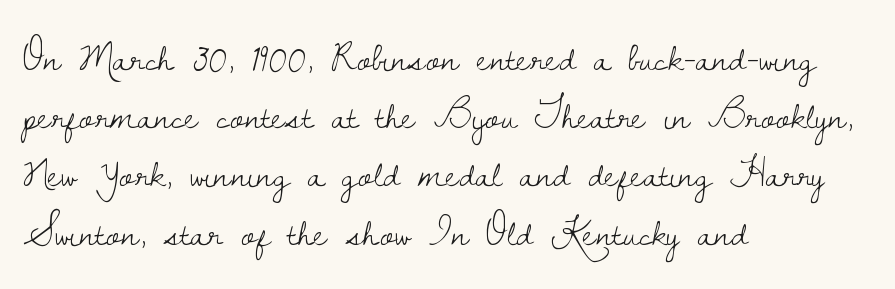
Q: Is the text bold? A: No.
Q: Is the text italic (slanted)? A: Yes.
Q: Is the typeface a serif or a sans-serif typeface? A: Serif.
Q: Is the text underlined? A: No.
Q: How is the paragraph aligned? A: Left-aligned.
Q: Is the spacing between letters normal or unusually wide? A: Normal.
Q: Is the spacing between lines tight, normal or loose? A: Normal.
Q: Width (condensed, normal, or wide)? A: Normal.
Q: Stroke contrast? A: Low.
Q: x-height? A: Small.
Q: Monospaced? A: No.
